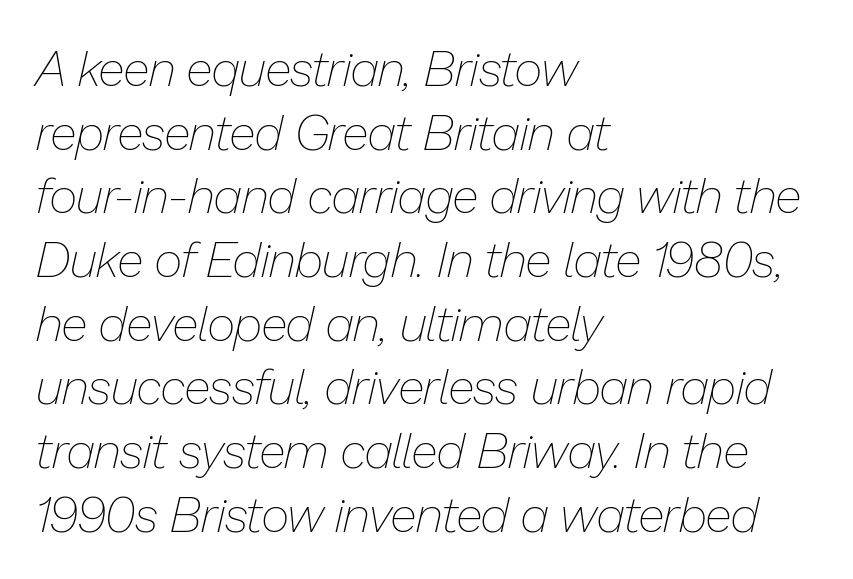
Q: Is the text bold? A: No.
Q: Is the text italic (slanted)? A: Yes, it leans right by about 13 degrees.
Q: Is the text underlined? A: No.
Q: How is the paragraph aligned? A: Left-aligned.
Q: Is the spacing between letters normal or unusually wide? A: Normal.
Q: Is the spacing between lines tight, normal or loose? A: Normal.
Q: Width (condensed, normal, or wide)? A: Normal.
Q: Stroke contrast? A: Low.
Q: x-height? A: Medium.
Q: Monospaced? A: No.
